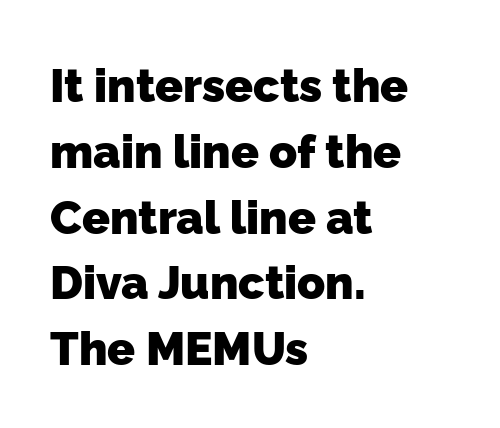
{"serif": "no", "bold": "yes", "weight": "heavy", "width": "normal", "stroke_contrast": "low", "x_height": "medium", "monospaced": "no", "underline": "no", "align": "left", "line_spacing": "normal", "line_spacing_ratio": 1.43, "letter_spacing": "normal", "letter_spacing_em": 0.0, "glyph_px": 46}
